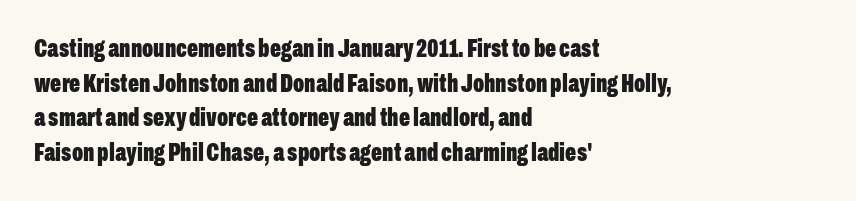
Do the letters lean? They stand straight. Standard letterfit; no display-style spreading of the glyphs. The strip under each line holds only bare page. The rendering anchors every line to the left-hand side. The glyphs have the mass of a bold cut. Quick note: interline space is typical.
